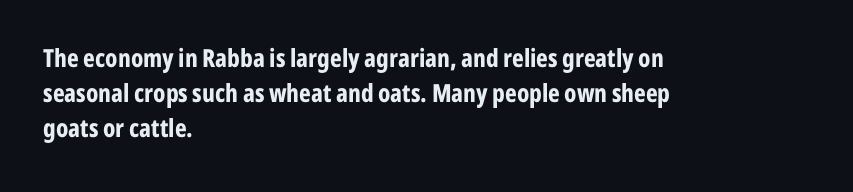
{"italic": "no", "bold": "yes", "underline": "no", "align": "left", "line_spacing": "normal", "line_spacing_ratio": 1.41, "letter_spacing": "normal", "letter_spacing_em": 0.0, "glyph_px": 25}
